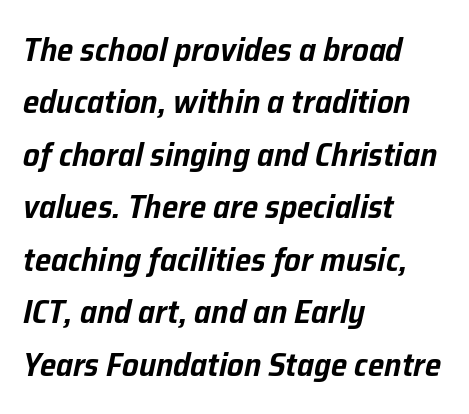
The image shows 33 px text type, italic (leaning right); set left-aligned, normal line spacing (1.59x), normal letter spacing, not underlined; low stroke contrast and a medium x-height.
